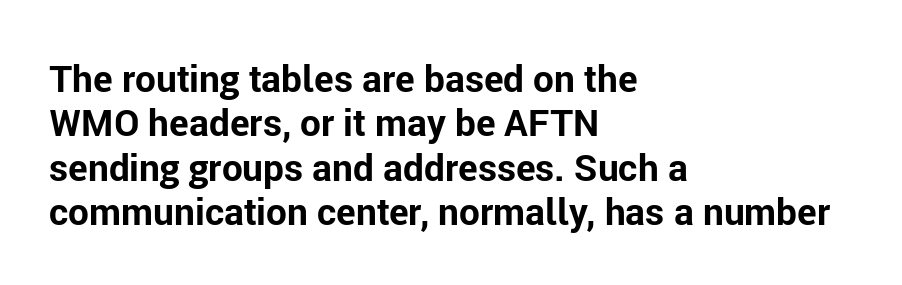
Q: Is the text bold? A: Yes.
Q: Is the text italic (slanted)? A: No, it is upright.
Q: Is the typeface a serif or a sans-serif typeface? A: Sans-serif.
Q: Is the text underlined? A: No.
Q: How is the paragraph aligned? A: Left-aligned.
Q: Is the spacing between letters normal or unusually wide? A: Normal.
Q: Width (condensed, normal, or wide)? A: Normal.
Q: Stroke contrast? A: Low.
Q: x-height? A: Medium.
Q: Monospaced? A: No.
